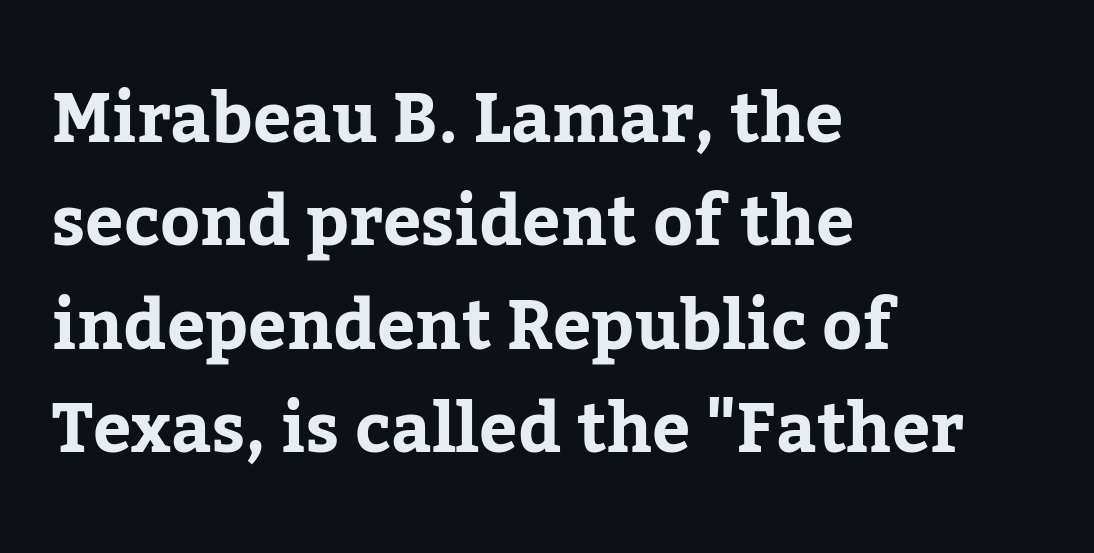
{"serif": "yes", "italic": "no", "width": "normal", "stroke_contrast": "low", "x_height": "medium", "monospaced": "no", "underline": "no", "align": "left", "line_spacing": "normal", "line_spacing_ratio": 1.52, "letter_spacing": "normal", "letter_spacing_em": 0.0, "glyph_px": 68}
